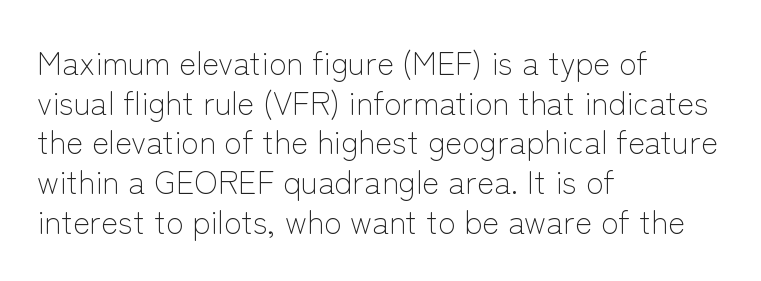
The image shows 32 px light sans-serif type, upright; set left-aligned, line spacing 1.24x, normal letter spacing, not underlined; low stroke contrast and a medium x-height.
